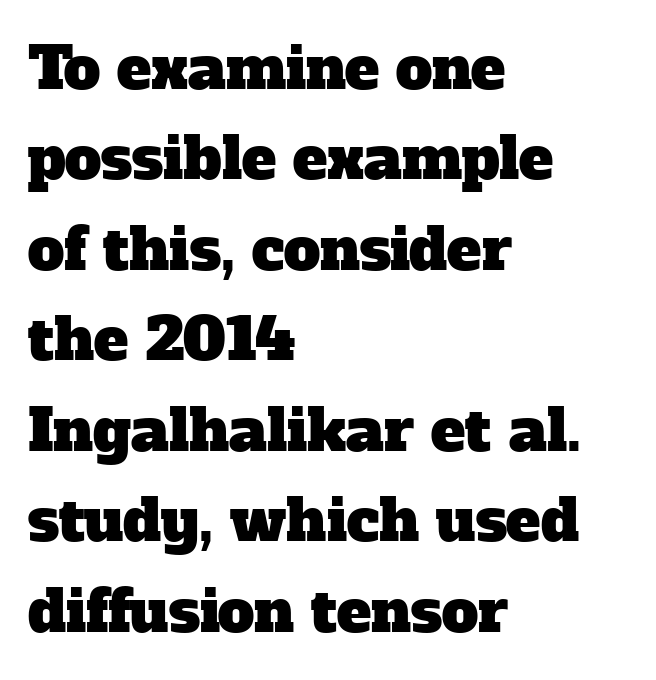
A classic flush-left, rag-right setting is used for this passage. Little horizontal feet cap the strokes, marking this as serif type. The leading is moderate, giving the passage an even texture. The strip under each line holds only bare page.
